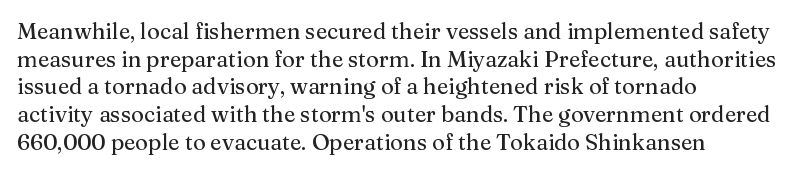
{"italic": "no", "underline": "no", "align": "left", "line_spacing": "normal", "line_spacing_ratio": 1.26, "letter_spacing": "normal", "letter_spacing_em": 0.0, "glyph_px": 22}
